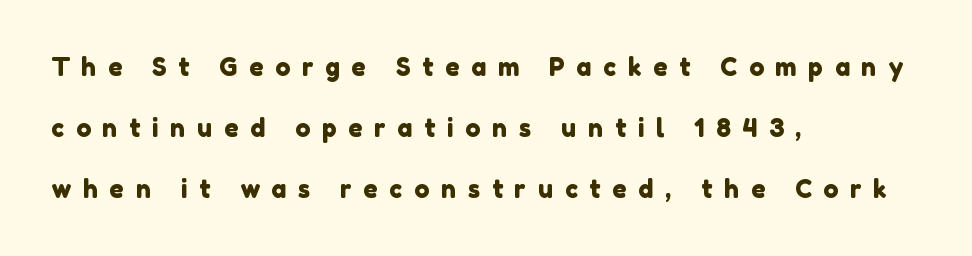
Q: Is the text underlined? A: No.
Q: How is the paragraph aligned? A: Left-aligned.
Q: Is the spacing between letters normal or unusually wide? A: Unusually wide.
Q: Is the spacing between lines tight, normal or loose? A: Loose.
